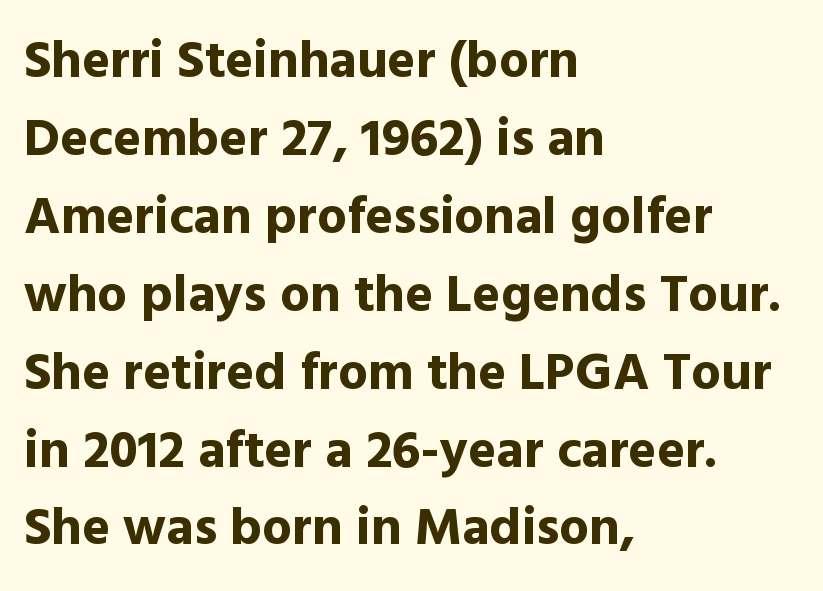
Q: Is the text bold? A: Yes.
Q: Is the text italic (slanted)? A: No, it is upright.
Q: Is the typeface a serif or a sans-serif typeface? A: Sans-serif.
Q: Is the text underlined? A: No.
Q: How is the paragraph aligned? A: Left-aligned.
Q: Is the spacing between letters normal or unusually wide? A: Normal.
Q: Is the spacing between lines tight, normal or loose? A: Normal.
Q: Width (condensed, normal, or wide)? A: Normal.
Q: x-height? A: Medium.
Q: Monospaced? A: No.
